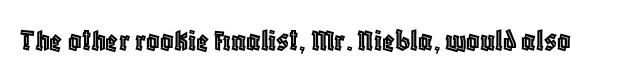
The image shows 33 px condensed type, upright; set normal letter spacing, not underlined; a large x-height.
